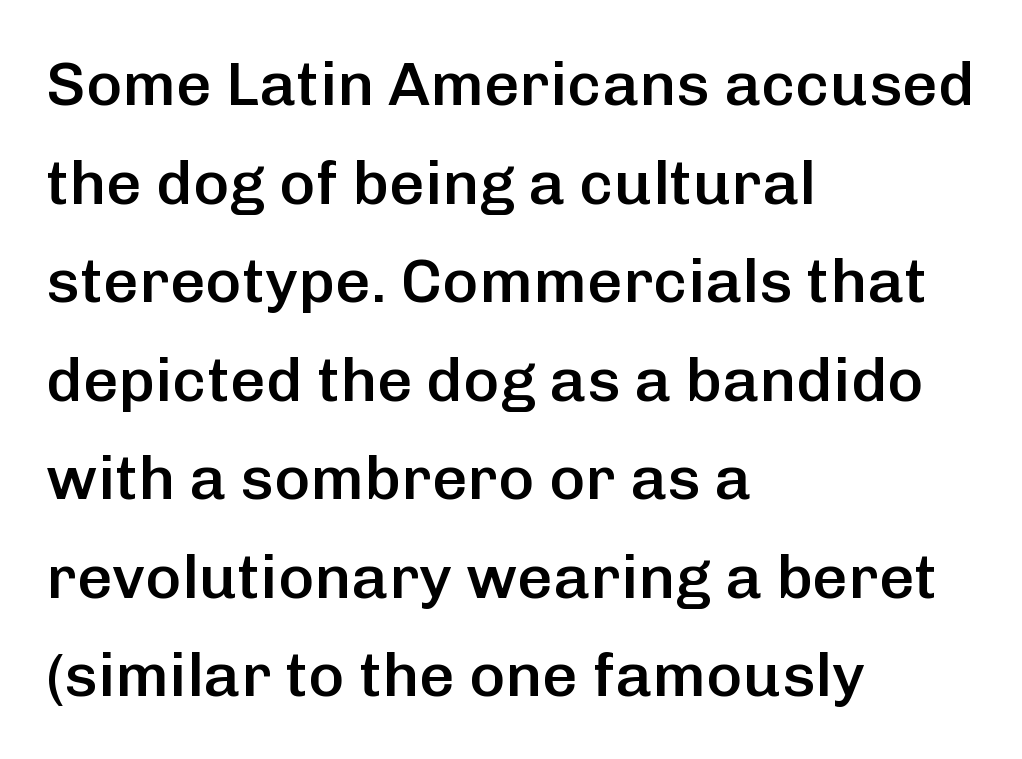
What stands out about the letter spacing? Nothing — it is the standard amount. Rule under the text: the space is simply empty. A somewhat darkened texture: the type is semibold rather than bold. Note the varied advance widths — an 'i' is clearly narrower than an 'm'. The passage shown stacks its lines at a standard gap.
